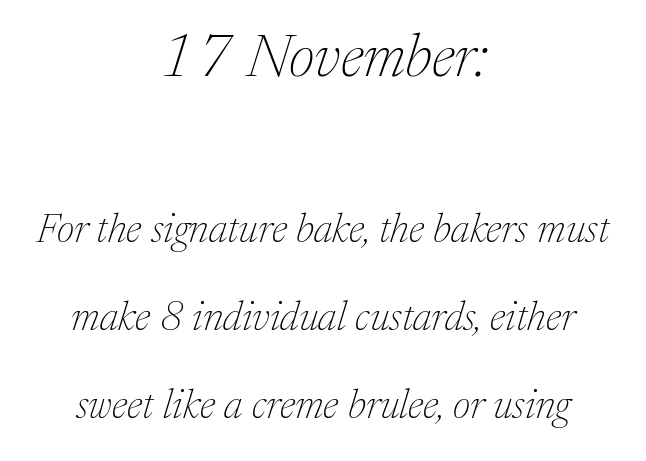
The image shows 61 px thin serif type, italic (leaning right); set centered, loose line spacing (2.15x), normal letter spacing, not underlined; the first (top) block is 1.49x larger; medium stroke contrast and a medium x-height.
